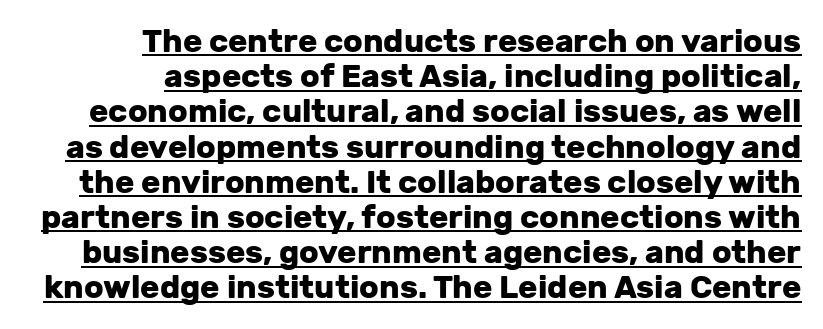
The face used here appears with an underline applied. Every letter is thick-stroked: bold, no question. Tracking value appears to be zero — textbook default spacing. This rendering employs a face without finishing strokes, i.e., a sans-serif. Does the copy run flush right? Yes — the right margin is perfectly even.
